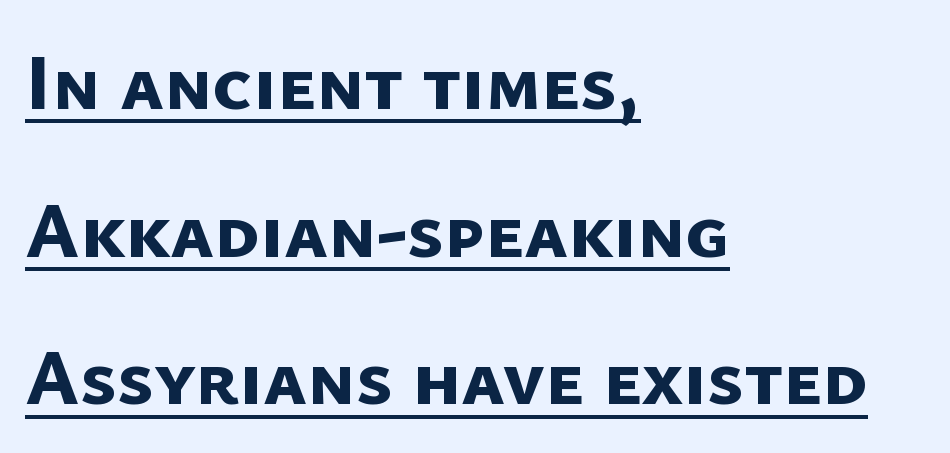
Typesetter's note: full bold, strokes at maximum text heaviness. What stands out about the letter spacing? Nothing — it is the standard amount. All the whitespace from short lines collects on the right. The font family rendered here belongs to the sans-serif group.
